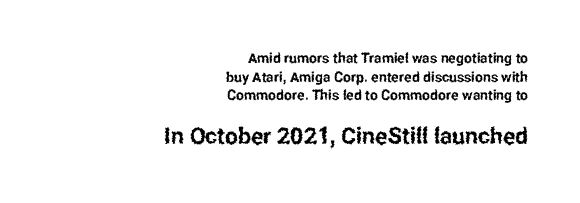
Compare the two chunks: the lower has the greater cap height. Students, observe: this is what conventionally led text looks like. Rule under the text: the space is simply empty. Typeset ragged left — the right edge is the straight one. You could call the tracking neutral — neither tight nor loose.
